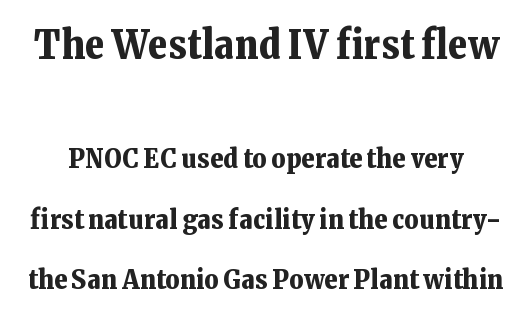
{"serif": "yes", "italic": "no", "bold": "yes", "weight": "bold", "width": "normal", "stroke_contrast": "low", "x_height": "medium", "monospaced": "no", "underline": "no", "line_spacing": "loose", "line_spacing_ratio": 2.25, "letter_spacing": "normal", "letter_spacing_em": 0.0, "larger_block": "first", "size_ratio": 1.48, "glyph_px": 40}
